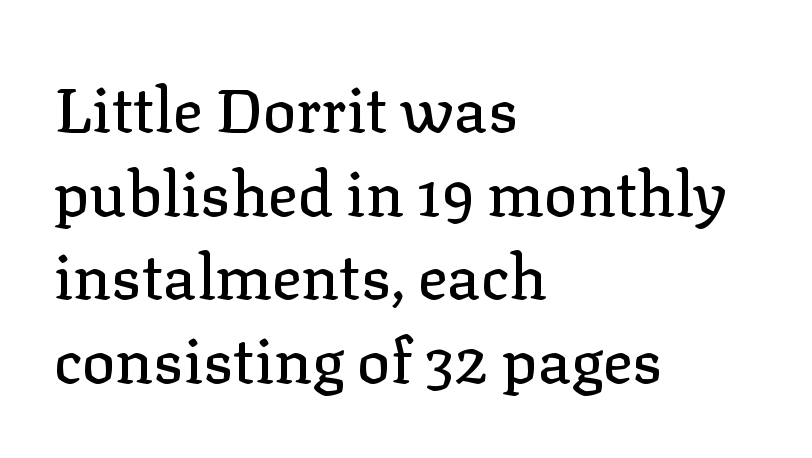
{"serif": "yes", "italic": "no", "width": "normal", "stroke_contrast": "low", "x_height": "medium", "monospaced": "no", "underline": "no", "align": "left", "line_spacing": "normal", "line_spacing_ratio": 1.35, "letter_spacing": "normal", "letter_spacing_em": 0.0, "glyph_px": 62}
